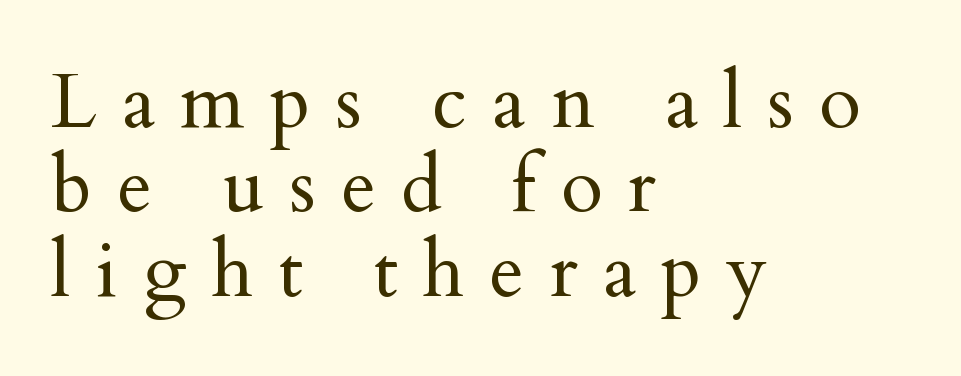
The string is rendered with underlining switched off. Tracking here is generous; glyphs stand well apart from one another. The glyphs in this specimen are seriffed. The face used here is proportionally spaced, like ordinary book or web type.
